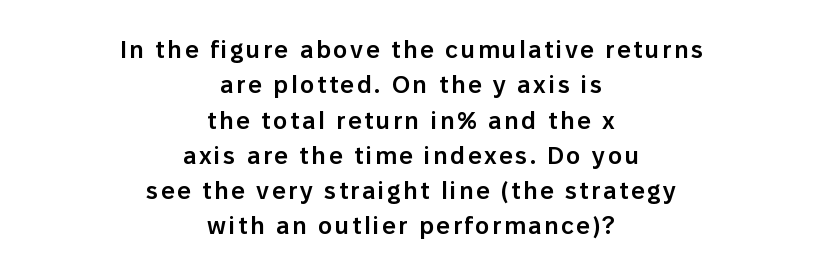
The image shows 24 px text type, upright; set centered, normal line spacing (1.47x), not underlined.
